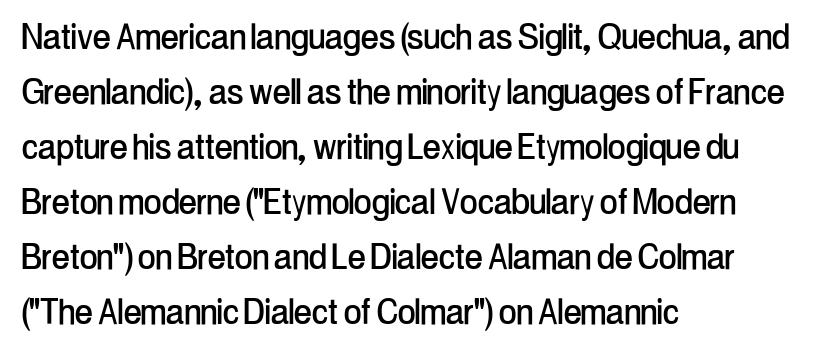
{"serif": "no", "italic": "no", "width": "condensed", "stroke_contrast": "low", "x_height": "medium", "monospaced": "no", "underline": "no", "align": "left", "line_spacing": "normal", "line_spacing_ratio": 1.28, "letter_spacing": "normal", "letter_spacing_em": 0.0, "glyph_px": 43}
